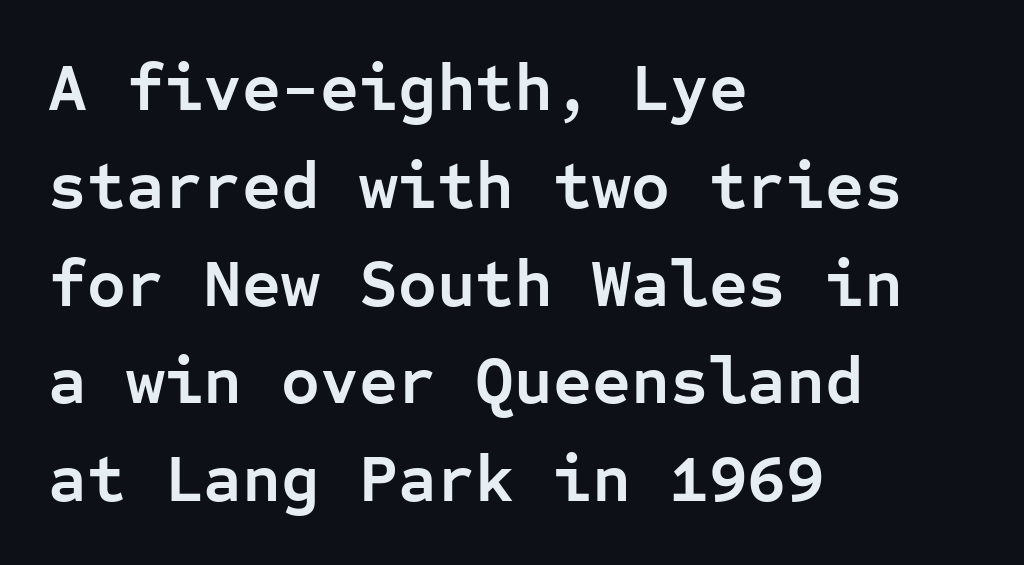
{"serif": "no", "italic": "no", "bold": "yes", "weight": "semibold", "width": "normal", "stroke_contrast": "low", "x_height": "medium", "monospaced": "yes", "underline": "no", "align": "left", "line_spacing": "normal", "line_spacing_ratio": 1.46, "letter_spacing": "normal", "letter_spacing_em": 0.0, "glyph_px": 67}
